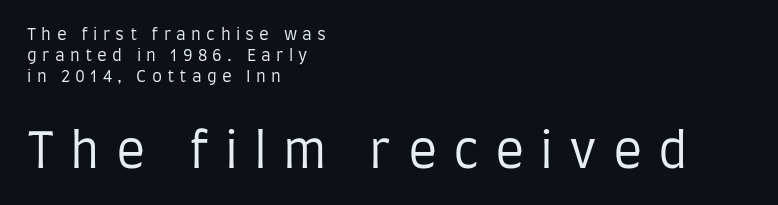
{"serif": "no", "italic": "no", "bold": "no", "weight": "regular", "width": "condensed", "stroke_contrast": "low", "x_height": "large", "monospaced": "no", "underline": "no", "align": "left", "line_spacing": "normal", "line_spacing_ratio": 1.32, "letter_spacing": "wide", "letter_spacing_em": 0.33, "larger_block": "second", "size_ratio": 3.0, "glyph_px": 48}
